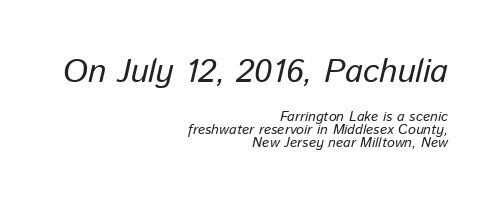
Varying glyph widths throughout — classic text-font behaviour. Line spacing here is tight. Each row of text sits above clean, open space. The font's italic variant was chosen for this text. Students, note that the glyphs here touch the page at normal intervals.
